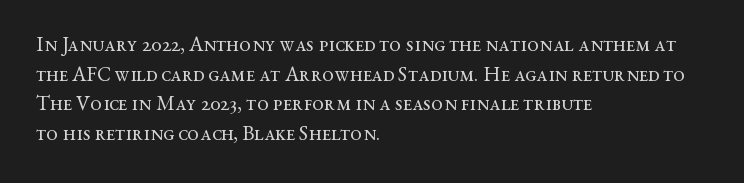
Q: Is the text bold? A: No.
Q: Is the text italic (slanted)? A: No, it is upright.
Q: Is the text underlined? A: No.
Q: How is the paragraph aligned? A: Left-aligned.
Q: Is the spacing between letters normal or unusually wide? A: Normal.
Q: Is the spacing between lines tight, normal or loose? A: Normal.
